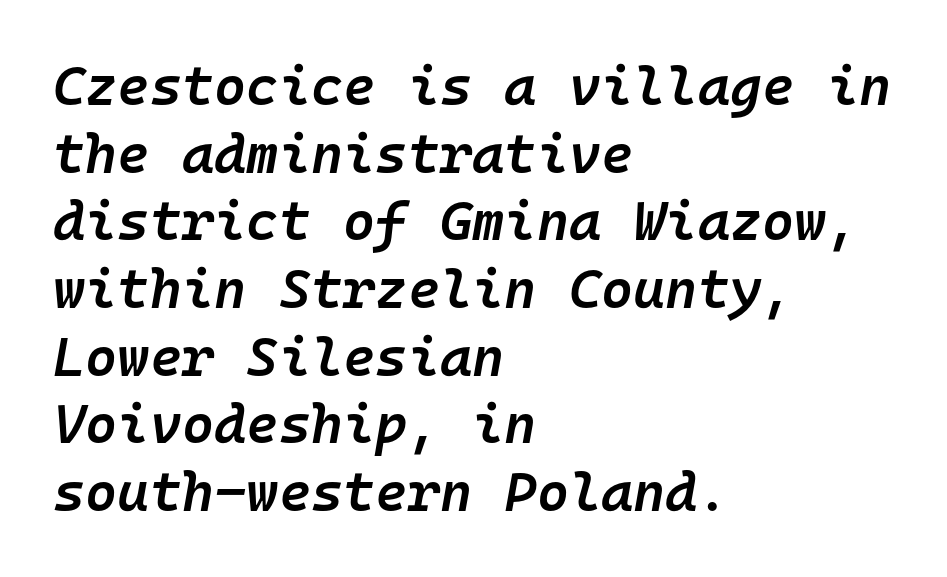
The image shows 55 px semibold type, italic (leaning right), monospaced; set left-aligned, line spacing 1.23x, normal letter spacing, not underlined; low stroke contrast and a medium x-height.
